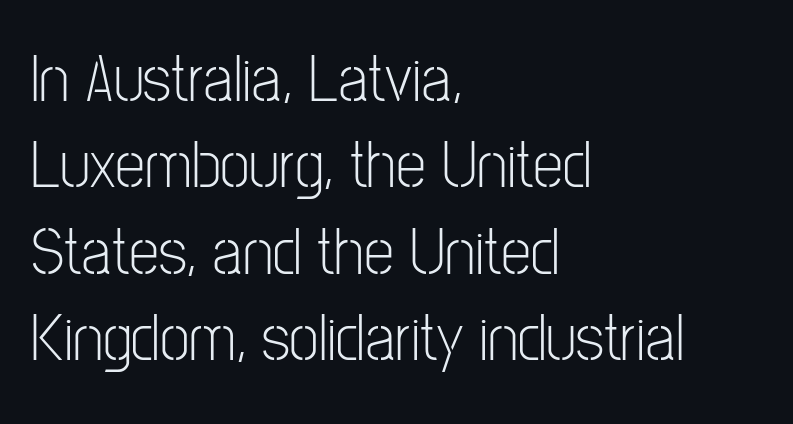
{"serif": "no", "italic": "no", "bold": "no", "weight": "light", "width": "condensed", "stroke_contrast": "low", "x_height": "medium", "monospaced": "no", "underline": "no", "align": "left", "line_spacing": "normal", "line_spacing_ratio": 1.27, "letter_spacing": "normal", "letter_spacing_em": 0.0, "glyph_px": 68}
